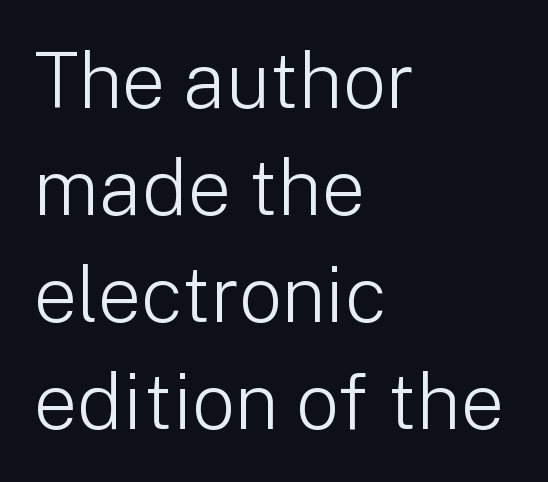
Lines of text with bare space underneath. Reading down the block, your eye returns to a fixed left position each line. Each letter keeps its own natural width here, so spacing adapts to shape. Stems and bowls with no extra thickness — not bold. Compared with typical paragraphs, the rows here are spaced about the same. The letters stand straight up with perfectly vertical stems.
